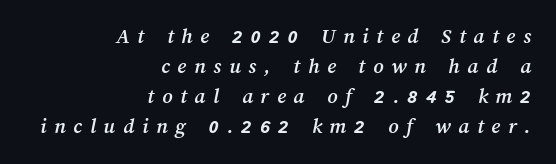
Tracking value appears strongly positive — letters spread wide. Is the block centered? No — it sits flush against the right margin. Leading matches the norm, producing a regular column. Bare-footed words on every line.
